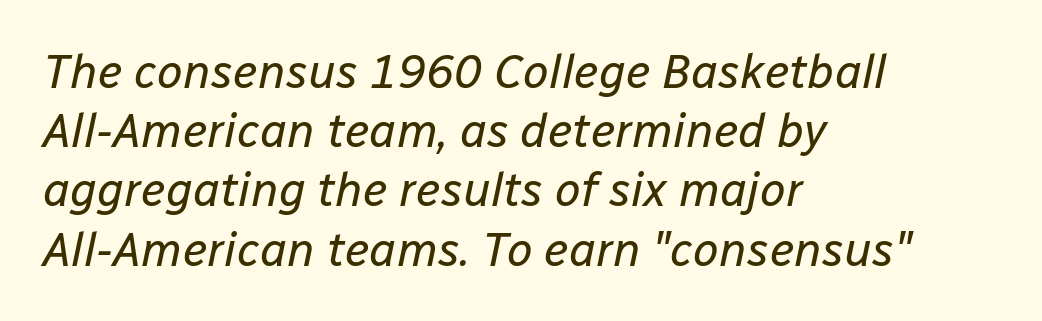
Glance below the letters and you will spot only blank space. The whole block is typeset with a tilt. Counters stay open thanks to moderate or lighter strokes. A student would call this left alignment; a typographer would say flush left, rag right.
